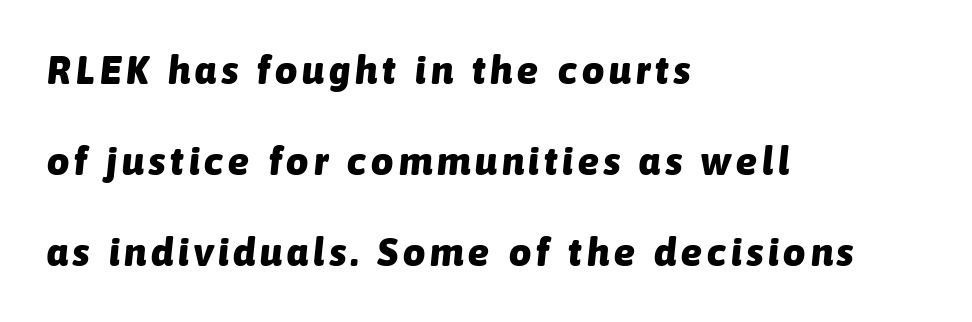
Typesetter's note: full bold, strokes at maximum text heaviness. A bare baseline throughout the passage. Summary of vertical rhythm: relaxed, with wide interline spacing. The typesetter chose a ragged-right arrangement here.
